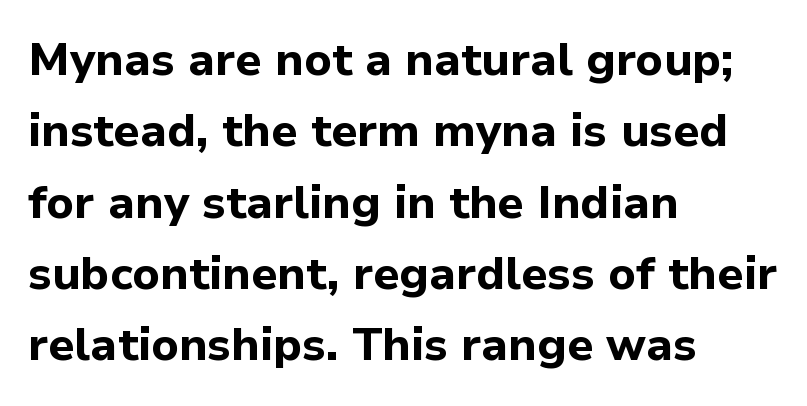
{"serif": "no", "italic": "no", "bold": "yes", "weight": "bold", "width": "normal", "stroke_contrast": "low", "x_height": "medium", "monospaced": "no", "underline": "no", "align": "left", "line_spacing": "normal", "line_spacing_ratio": 1.55, "letter_spacing": "normal", "letter_spacing_em": 0.0, "glyph_px": 46}
